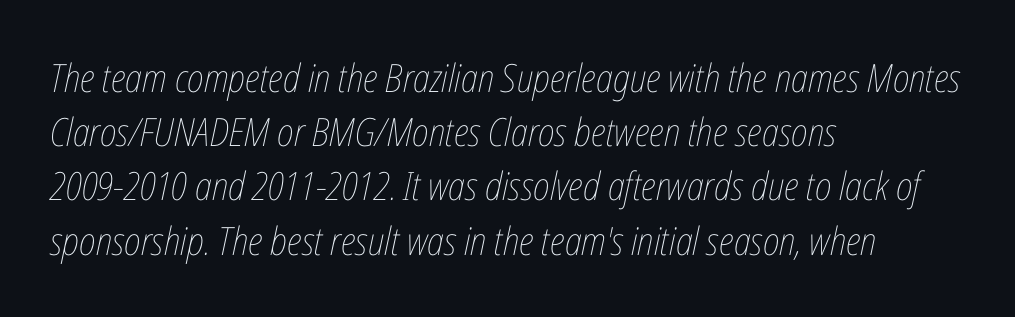
Q: Is the text bold? A: No.
Q: Is the text italic (slanted)? A: Yes, it leans right by about 12 degrees.
Q: Is the text underlined? A: No.
Q: How is the paragraph aligned? A: Left-aligned.
Q: Is the spacing between letters normal or unusually wide? A: Normal.
Q: Is the spacing between lines tight, normal or loose? A: Normal.
Q: Width (condensed, normal, or wide)? A: Condensed.
Q: Stroke contrast? A: Low.
Q: x-height? A: Medium.
Q: Monospaced? A: No.
